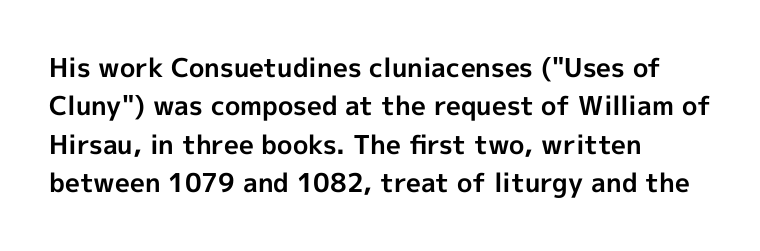
The image shows 26 px bold type, upright; set left-aligned, normal line spacing (1.48x), normal letter spacing, not underlined.
